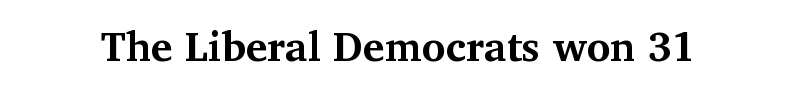
Q: Is the text bold? A: Yes.
Q: Is the text italic (slanted)? A: No, it is upright.
Q: Is the typeface a serif or a sans-serif typeface? A: Serif.
Q: Is the text underlined? A: No.
Q: Is the spacing between letters normal or unusually wide? A: Normal.
Q: Width (condensed, normal, or wide)? A: Normal.
Q: Stroke contrast? A: Medium.
Q: x-height? A: Medium.
Q: Monospaced? A: No.
